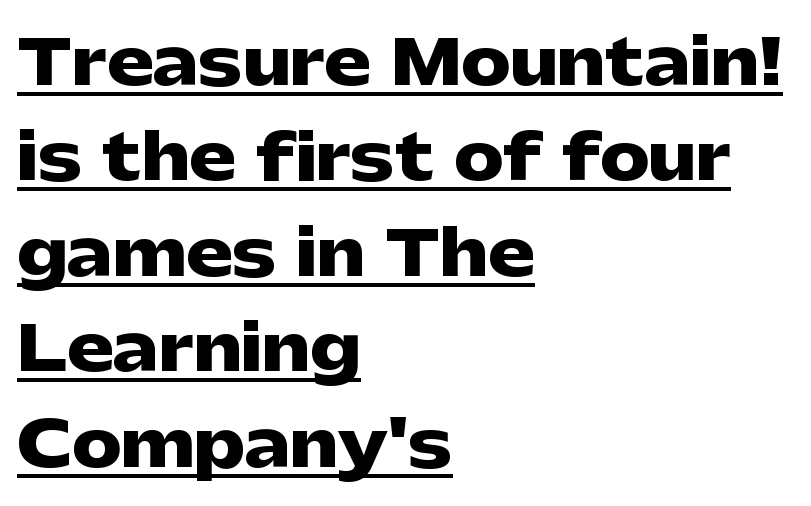
Q: Is the text bold? A: Yes.
Q: Is the text italic (slanted)? A: No, it is upright.
Q: Is the typeface a serif or a sans-serif typeface? A: Sans-serif.
Q: Is the text underlined? A: Yes.
Q: How is the paragraph aligned? A: Left-aligned.
Q: Is the spacing between letters normal or unusually wide? A: Normal.
Q: Is the spacing between lines tight, normal or loose? A: Normal.
Q: Width (condensed, normal, or wide)? A: Wide.
Q: Stroke contrast? A: Low.
Q: x-height? A: Medium.
Q: Monospaced? A: No.
